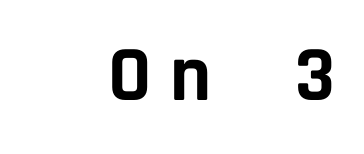
Q: Is the text bold? A: Yes.
Q: Is the text italic (slanted)? A: No, it is upright.
Q: Is the typeface a serif or a sans-serif typeface? A: Sans-serif.
Q: Is the text underlined? A: No.
Q: How is the paragraph aligned? A: Right-aligned.
Q: Width (condensed, normal, or wide)? A: Normal.
Q: Stroke contrast? A: Low.
Q: x-height? A: Large.
Q: Monospaced? A: Yes.
